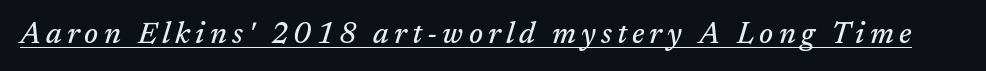
The image shows 30 px serif type, italic (leaning right); set underlined; medium stroke contrast and a medium x-height.
